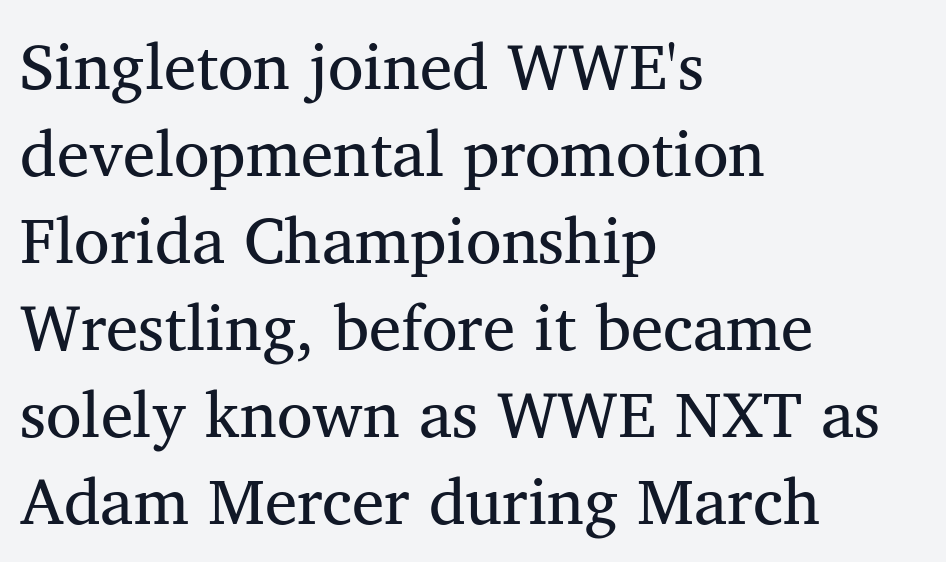
Character widths vary here, with narrow letters taking less room than wide ones. Posture: vertical. Font category for this specimen: serif. The tracking reads as untouched default to a designer's eye.
